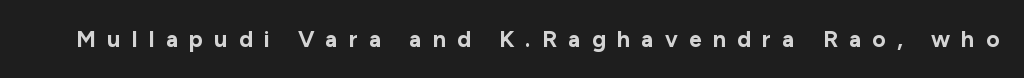
Stroke thickness is high; the sample reads as a true bold. The tracking reads as deliberately expanded to a designer's eye. If you drew a line through each stem, it would be perfectly vertical. The space beneath each line is pristine and unruled.
